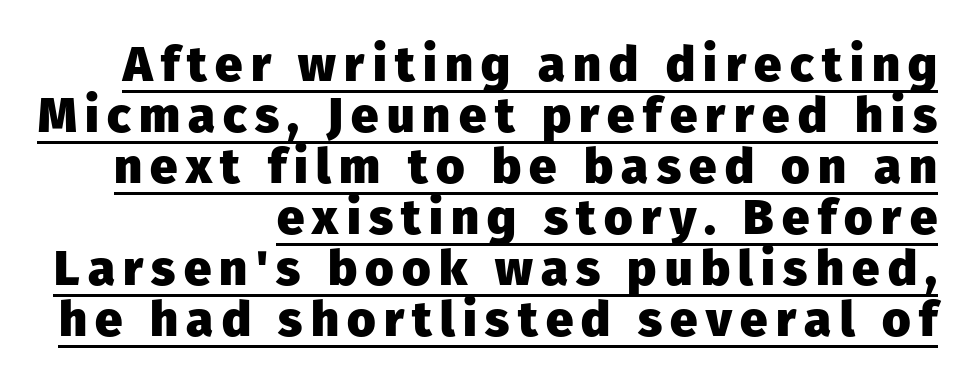
{"serif": "no", "italic": "no", "bold": "yes", "weight": "heavy", "width": "normal", "stroke_contrast": "low", "x_height": "medium", "monospaced": "no", "underline": "yes", "align": "right", "line_spacing": "tight", "line_spacing_ratio": 1.04, "glyph_px": 49}
